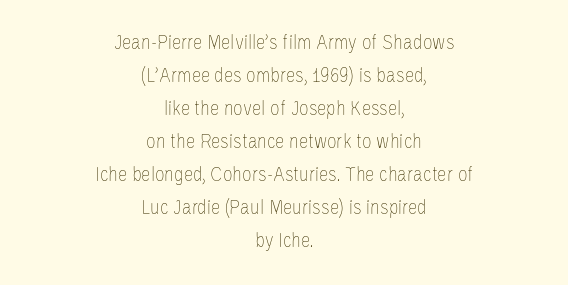
The letters stand straight up with perfectly vertical stems. Honestly, there is no underline to notice here at all. Nobody touched the tracking dial on this one. No letter is thick-stroked: the sample isn't bold. Neither beginnings nor endings align; midpoints do.
